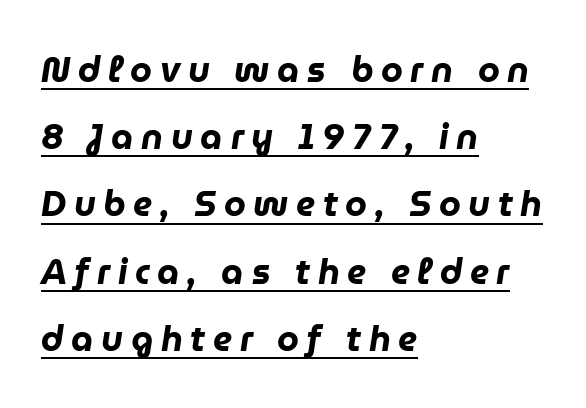
{"italic": "yes", "lean": "right", "slant_degrees": 9, "bold": "yes", "weight": "heavy", "width": "normal", "stroke_contrast": "low", "x_height": "medium", "monospaced": "no", "underline": "yes", "align": "left", "line_spacing": "loose", "line_spacing_ratio": 1.92, "letter_spacing": "wide", "letter_spacing_em": 0.22, "glyph_px": 35}
